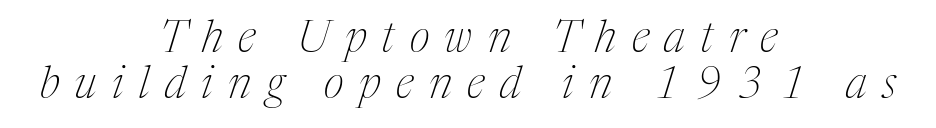
The image shows 44 px thin, condensed serif type, italic (leaning right); set centered, tight line spacing (1.05x), unusually wide letter spacing (+0.35 em), not underlined; medium stroke contrast and a medium x-height.
